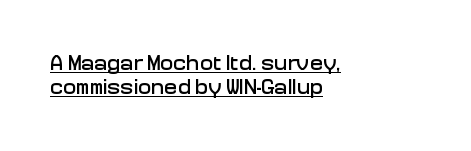
Q: Is the text italic (slanted)? A: No, it is upright.
Q: Is the text underlined? A: Yes.
Q: How is the paragraph aligned? A: Left-aligned.
Q: Is the spacing between letters normal or unusually wide? A: Normal.
Q: Is the spacing between lines tight, normal or loose? A: Tight.
